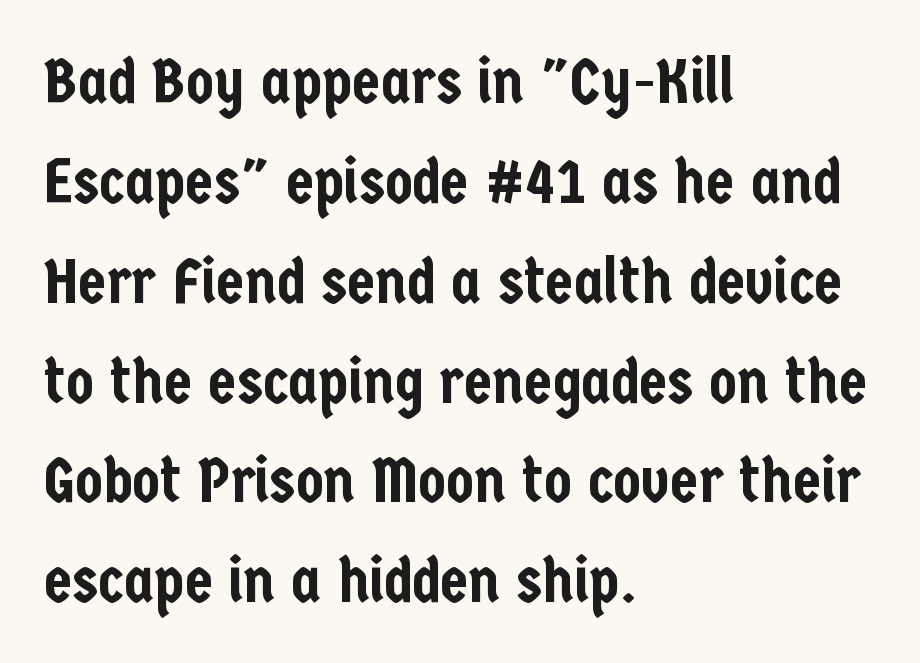
The type family on display is of the sans-serif kind. The space between consecutive lines is moderate. The font's upright variant was chosen for this text. What stands out about the letter spacing? Nothing — it is the standard amount. Do the characters align in a grid? No, the font is proportional. Does the copy run flush right? No — it runs flush left.
